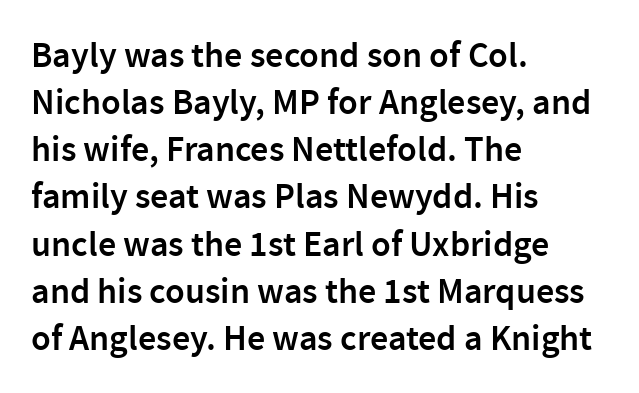
The image shows 36 px semibold sans-serif type, upright; set left-aligned, normal line spacing (1.31x), normal letter spacing, not underlined; low stroke contrast and a medium x-height.
